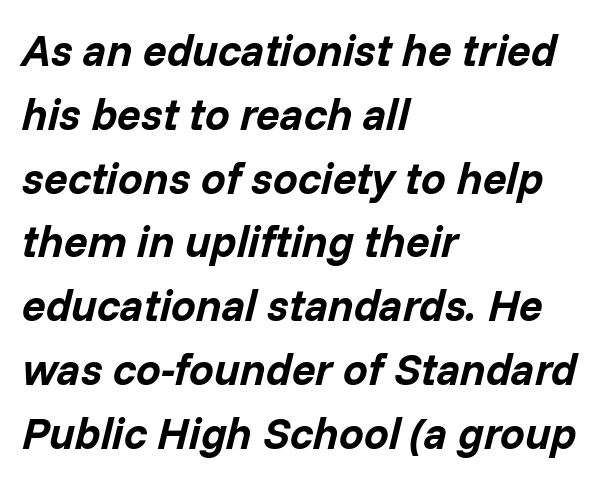
The image shows 44 px bold type, italic (leaning right); set left-aligned, normal line spacing (1.45x), normal letter spacing, not underlined; low stroke contrast and a medium x-height.
